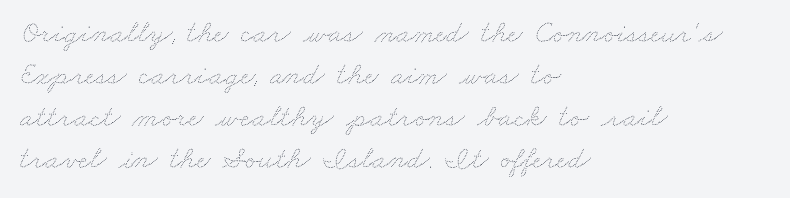
Q: Is the text bold? A: No.
Q: Is the text underlined? A: No.
Q: How is the paragraph aligned? A: Left-aligned.
Q: Is the spacing between letters normal or unusually wide? A: Normal.
Q: Is the spacing between lines tight, normal or loose? A: Normal.
Q: Width (condensed, normal, or wide)? A: Wide.
Q: Stroke contrast? A: Medium.
Q: x-height? A: Small.
Q: Monospaced? A: No.
